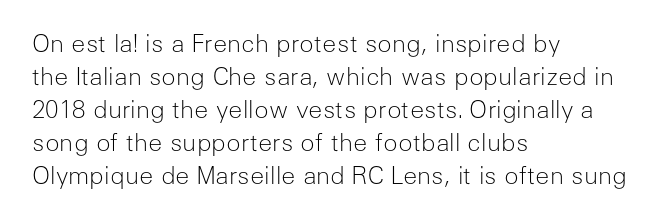
These lines stack with their left ends in a neat column. Letters rest on an invisible, unmarked baseline. The lines sit at an ordinary, default distance from one another. The type sits square on the baseline with zero lean. No letter is thick-stroked: the sample isn't bold. Default kerning and tracking; the words read as compact shapes.
